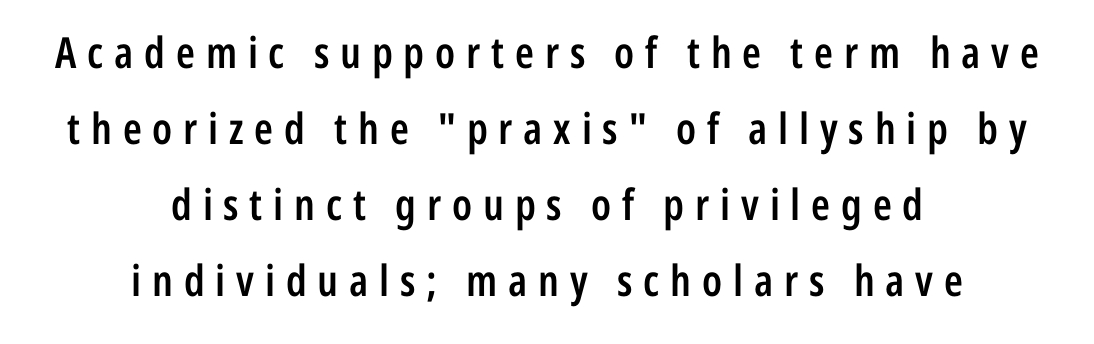
{"serif": "no", "italic": "no", "bold": "semi", "weight": "semibold", "width": "condensed", "stroke_contrast": "low", "x_height": "medium", "monospaced": "no", "underline": "no", "align": "center", "line_spacing_ratio": 1.77, "letter_spacing": "wide", "letter_spacing_em": 0.25, "glyph_px": 43}
